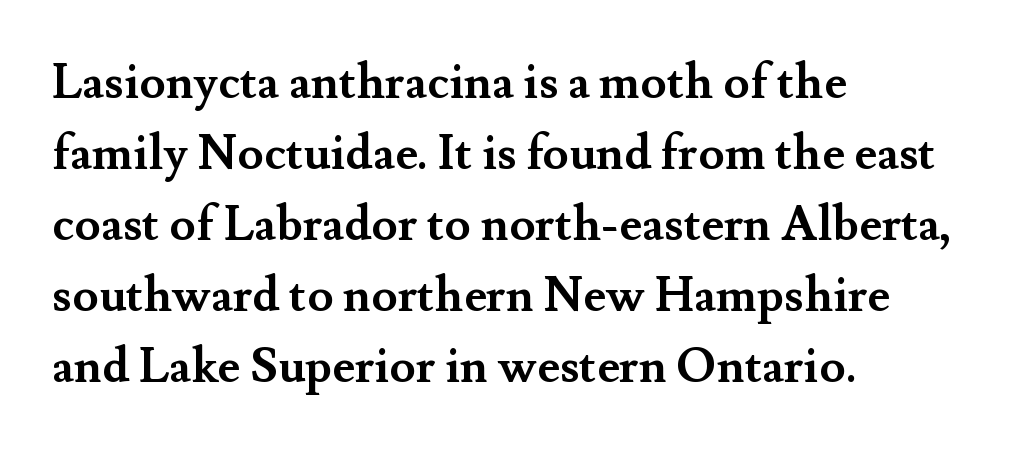
Regarding leading, the lines here are spaced in the standard way. Short note: letters normally spaced. A classic flush-left, rag-right setting is used for this passage. The passage shown is emphatically bold.
